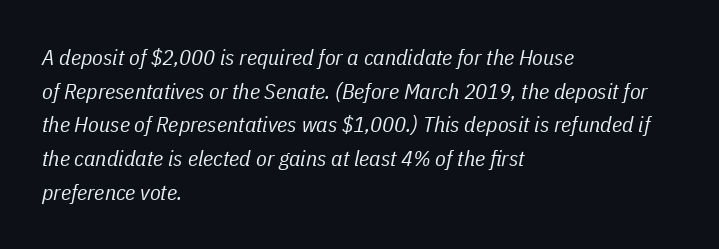
The image shows 22 px text type, italic (leaning right); set left-aligned, normal line spacing (1.53x), normal letter spacing, not underlined.
